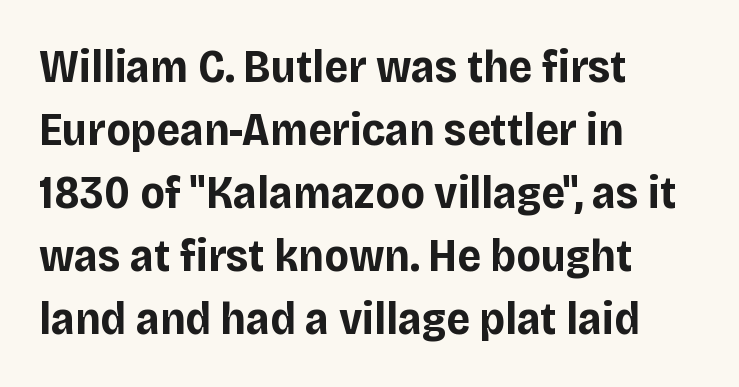
{"serif": "no", "italic": "no", "bold": "yes", "weight": "bold", "width": "normal", "stroke_contrast": "low", "x_height": "large", "monospaced": "no", "underline": "no", "align": "left", "line_spacing": "normal", "line_spacing_ratio": 1.37, "letter_spacing": "normal", "letter_spacing_em": 0.0, "glyph_px": 46}
